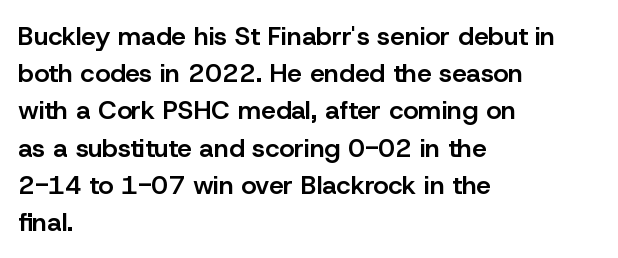
{"italic": "no", "bold": "semi", "underline": "no", "align": "left", "line_spacing": "normal", "line_spacing_ratio": 1.43, "letter_spacing": "normal", "letter_spacing_em": 0.0, "glyph_px": 26}
